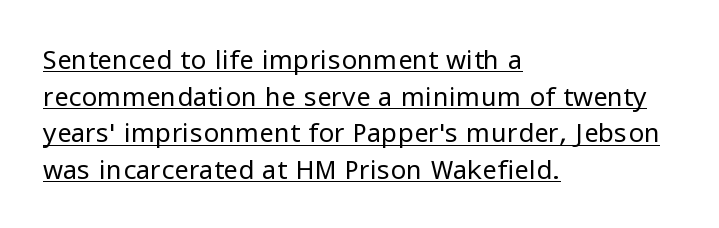
{"italic": "no", "bold": "no", "underline": "yes", "align": "left", "line_spacing": "normal", "line_spacing_ratio": 1.41, "letter_spacing": "normal", "letter_spacing_em": 0.0, "glyph_px": 26}
